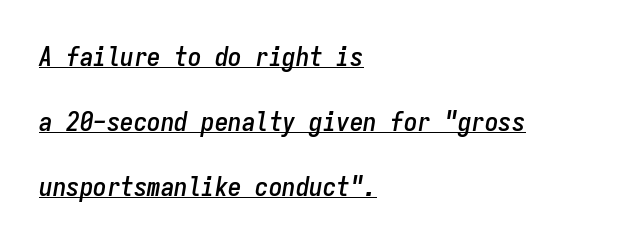
{"italic": "yes", "lean": "right", "slant_degrees": 9, "underline": "yes", "align": "left", "line_spacing": "loose", "line_spacing_ratio": 2.41, "letter_spacing": "normal", "letter_spacing_em": 0.0, "glyph_px": 27}
